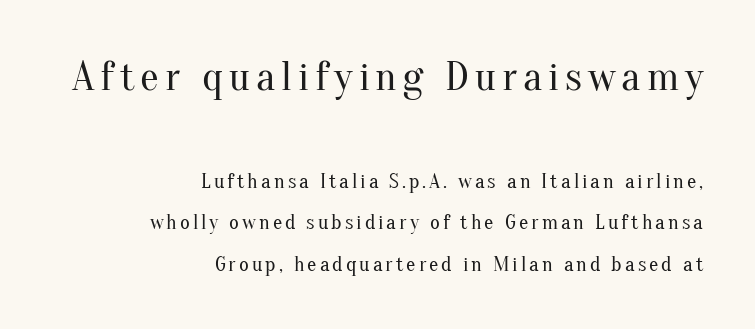
Unmarked baselines from the first word to the last. The face used here is proportionally spaced, like ordinary book or web type. Casual observation: everything's shoved over to the right. The face looks like a standard text weight, possibly lighter.
